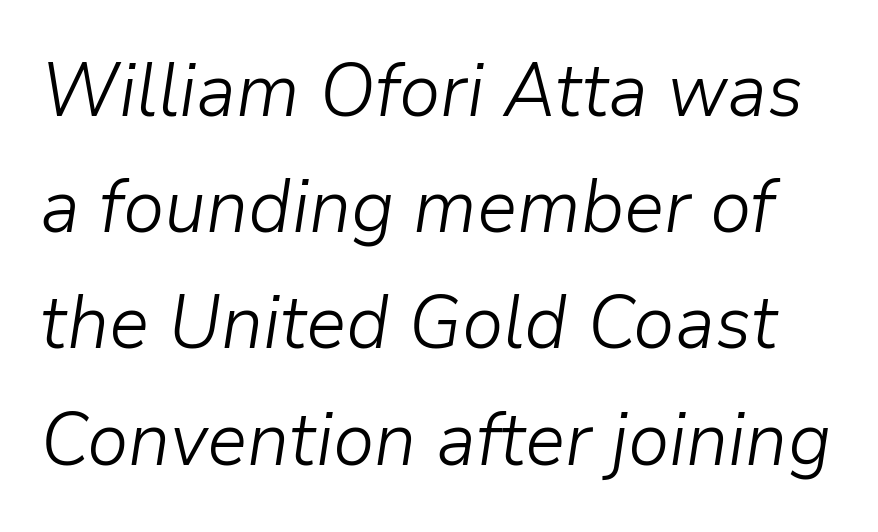
The image shows 75 px light type, italic (leaning right); set normal line spacing (1.55x), normal letter spacing, not underlined; low stroke contrast and a medium x-height.
